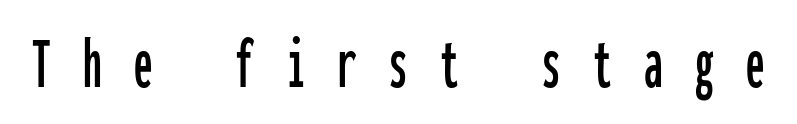
The image shows 75 px condensed sans-serif type, upright, monospaced; set unusually wide letter spacing (+0.43 em), not underlined; low stroke contrast and a medium x-height.
